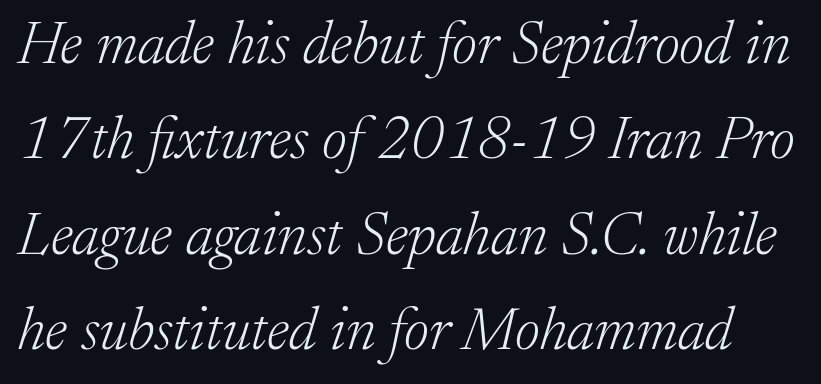
The letters are slanted; this is an italic face. In terms of letterspacing, this is plain default setting. The space directly below the letters is spotless. The weight tops out at a normal text grade.
